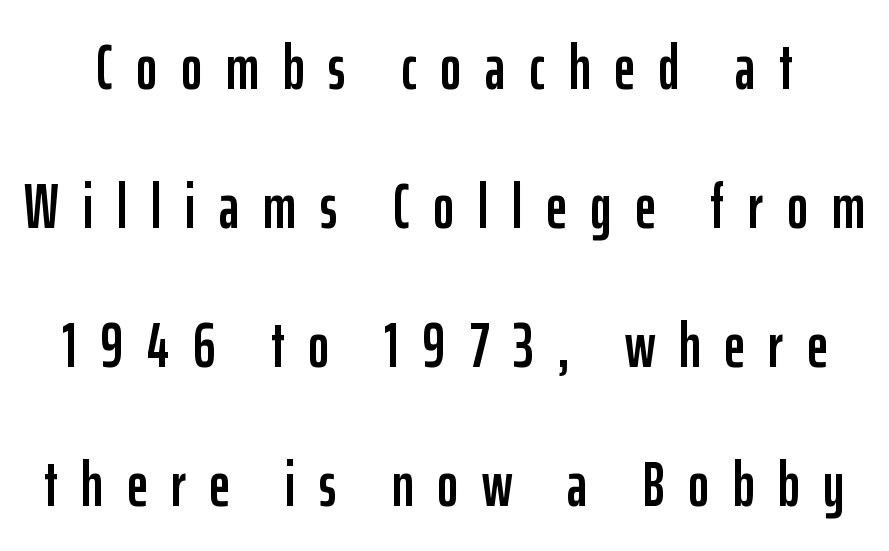
{"serif": "no", "italic": "no", "width": "condensed", "stroke_contrast": "low", "x_height": "medium", "monospaced": "no", "underline": "no", "line_spacing": "loose", "line_spacing_ratio": 2.17, "letter_spacing": "wide", "letter_spacing_em": 0.37, "glyph_px": 64}
